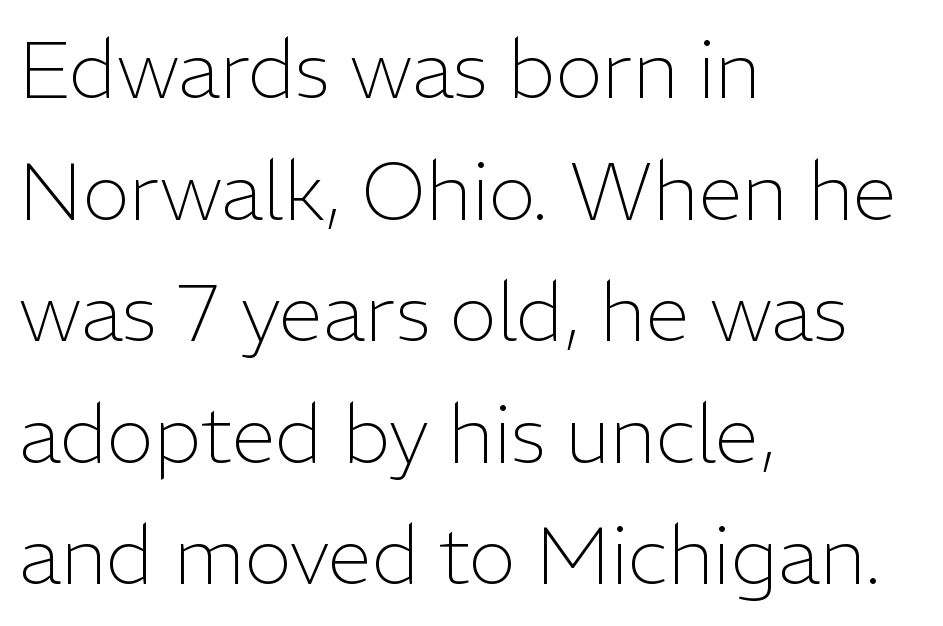
The image shows 80 px light sans-serif type, upright; set left-aligned, normal line spacing (1.52x), normal letter spacing, not underlined; low stroke contrast and a medium x-height.
